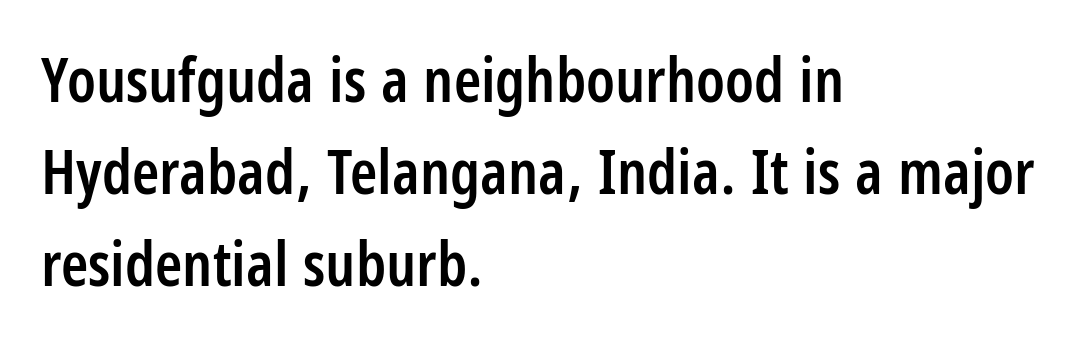
Q: Is the text bold? A: Semi-bold.
Q: Is the text italic (slanted)? A: No, it is upright.
Q: Is the typeface a serif or a sans-serif typeface? A: Sans-serif.
Q: Is the text underlined? A: No.
Q: How is the paragraph aligned? A: Left-aligned.
Q: Is the spacing between letters normal or unusually wide? A: Normal.
Q: Is the spacing between lines tight, normal or loose? A: Normal.
Q: Width (condensed, normal, or wide)? A: Condensed.
Q: Stroke contrast? A: Low.
Q: x-height? A: Large.
Q: Monospaced? A: No.
